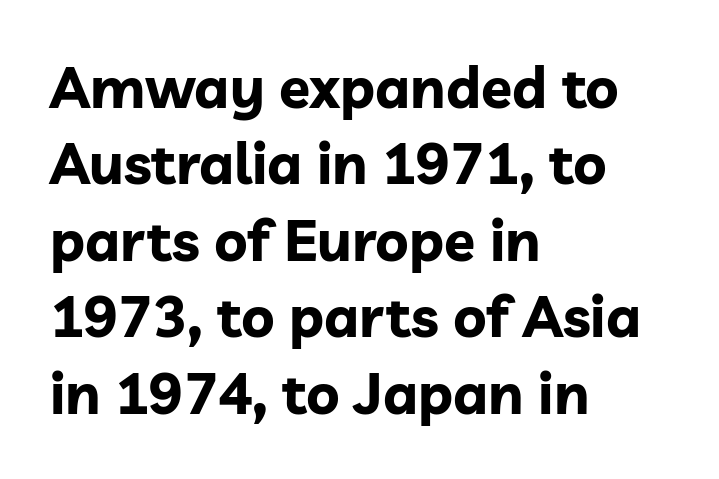
Q: Is the text bold? A: Yes.
Q: Is the text italic (slanted)? A: No, it is upright.
Q: Is the typeface a serif or a sans-serif typeface? A: Sans-serif.
Q: Is the text underlined? A: No.
Q: How is the paragraph aligned? A: Left-aligned.
Q: Is the spacing between letters normal or unusually wide? A: Normal.
Q: Is the spacing between lines tight, normal or loose? A: Normal.
Q: Width (condensed, normal, or wide)? A: Normal.
Q: Stroke contrast? A: Low.
Q: x-height? A: Medium.
Q: Monospaced? A: No.
